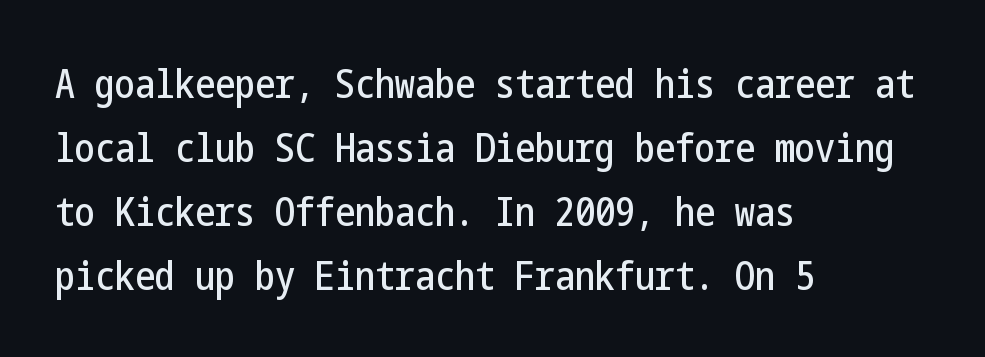
The letters stand upright; this is a roman face. Typographically, this falls in the sans-serif category. The lines are quadded left. Bare-footed words on every line. If you measured baseline to baseline, you'd find a middling distance.
